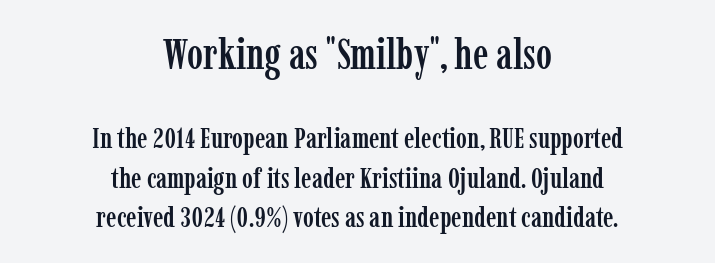
The emphasis by scale lands on block number one, above. Alignment: centered. What's the leading like? Ordinary, nothing unusual. Letterform terminals end in serifs throughout the passage. Character widths vary here, with narrow letters taking less room than wide ones.
